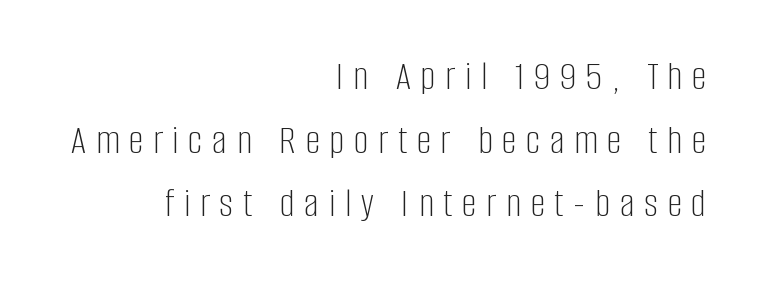
{"serif": "no", "italic": "no", "bold": "no", "weight": "light", "width": "condensed", "stroke_contrast": "low", "x_height": "large", "monospaced": "no", "underline": "no", "align": "right", "line_spacing": "normal", "line_spacing_ratio": 1.55, "letter_spacing": "wide", "letter_spacing_em": 0.24, "glyph_px": 41}
